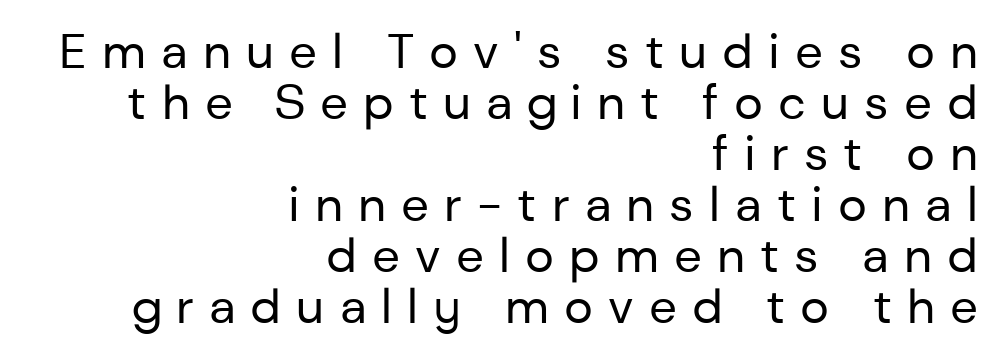
The image shows 49 px regular-weight sans-serif type, upright; set right-aligned, tight line spacing (1.04x), unusually wide letter spacing (+0.31 em), not underlined; low stroke contrast and a medium x-height.
